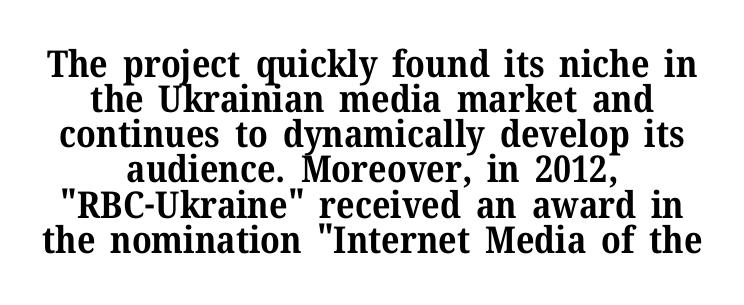
Teacher's note: observe the equal gaps on both sides — that is centered alignment. The tracking reads as untouched default to a designer's eye. Line spacing here is tight. This is roman type, the default non-slanted kind. Does the weight exceed regular? Yes, all the way to bold.
